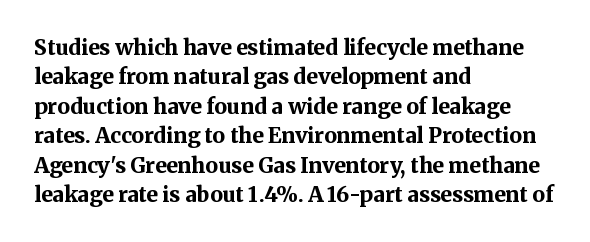
Posture: upright roman. Underlining? Definitely not there. Each line starts at the same left margin while the right side varies. Stroke thickness is high; the sample reads as a true bold. The block of text has a typical density, with ordinary space between rows.
